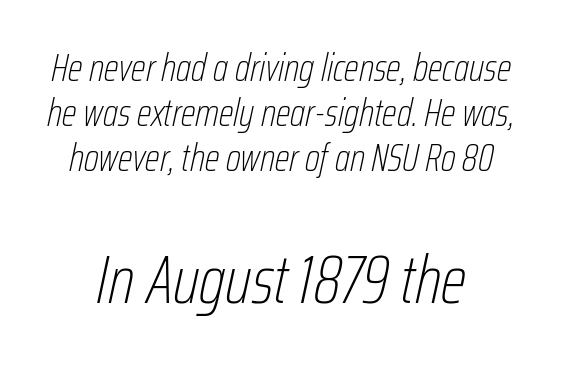
Q: Is the text bold? A: No.
Q: Is the text italic (slanted)? A: Yes, it leans right by about 12 degrees.
Q: Is the text underlined? A: No.
Q: Is the spacing between letters normal or unusually wide? A: Normal.
Q: Is the spacing between lines tight, normal or loose? A: Tight.
Q: Which block of text is set in a larger size, the first (top) or the second (bottom)? A: The second (bottom) one.
Q: Width (condensed, normal, or wide)? A: Condensed.
Q: Stroke contrast? A: Low.
Q: x-height? A: Medium.
Q: Monospaced? A: No.
